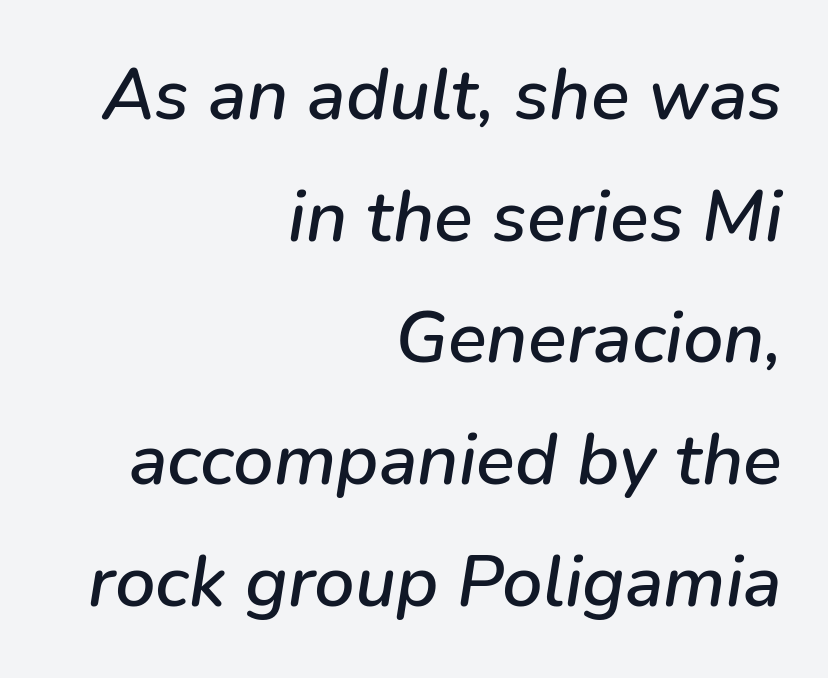
The image shows 72 px text type, italic (leaning right); set right-aligned, normal line spacing (1.69x), normal letter spacing, not underlined; low stroke contrast and a medium x-height.
